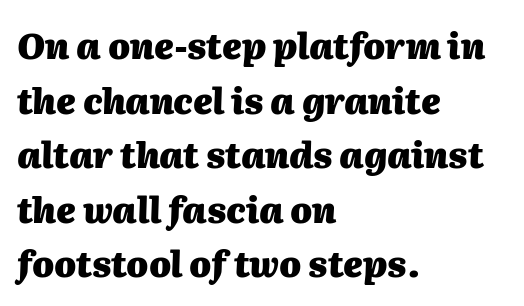
Q: Is the text bold? A: Yes.
Q: Is the text italic (slanted)? A: Yes, it leans right by about 2 degrees.
Q: Is the text underlined? A: No.
Q: How is the paragraph aligned? A: Left-aligned.
Q: Is the spacing between letters normal or unusually wide? A: Normal.
Q: Is the spacing between lines tight, normal or loose? A: Normal.
Q: Width (condensed, normal, or wide)? A: Normal.
Q: Stroke contrast? A: Medium.
Q: x-height? A: Medium.
Q: Monospaced? A: No.
